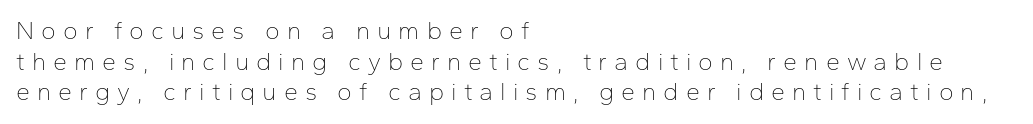
Does extra space separate the letters? Yes, quite a lot of it. A light-to-regular cut is what we see here. The compositor pushed each line to the left boundary. The typography opts for an upright posture over an oblique one. The baseline area is clear.
